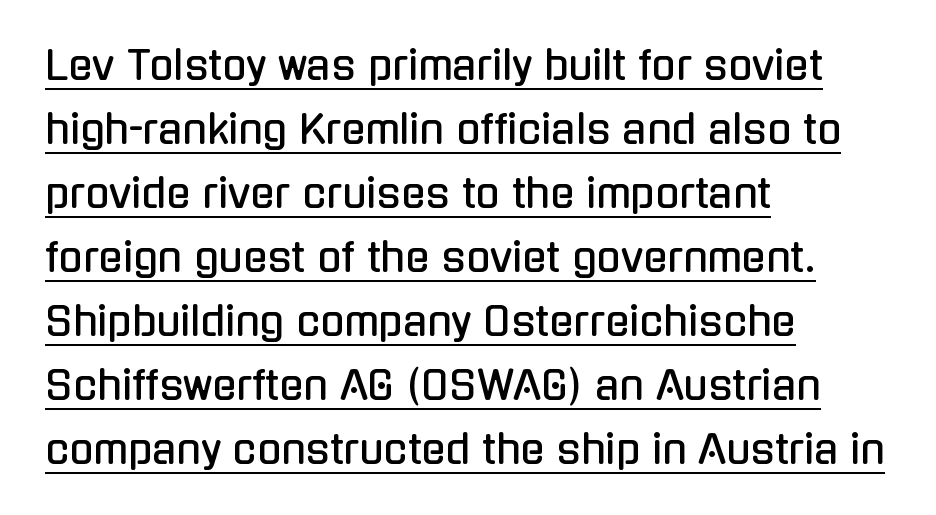
The image shows 40 px condensed sans-serif type, upright; set left-aligned, normal line spacing (1.6x), normal letter spacing, underlined; low stroke contrast and a medium x-height.
